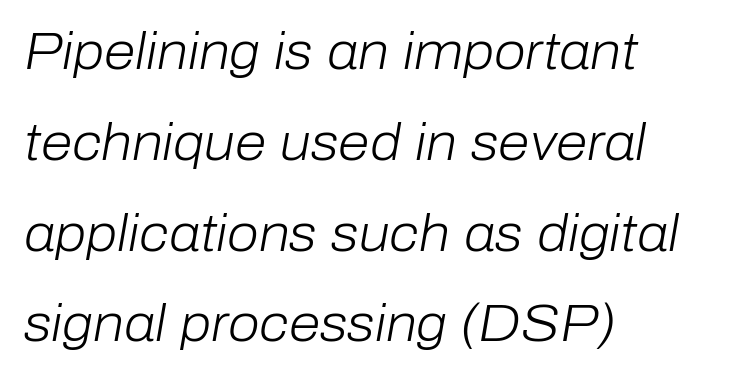
The typeface has the unassuming heft of standard copy or less. The paragraph has a hard left edge and a soft right edge. In terms of posture, this sample is oblique. A typesetter would call this zero additional tracking.
